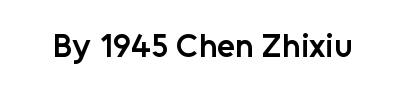
Q: Is the text bold? A: Semi-bold.
Q: Is the text italic (slanted)? A: No, it is upright.
Q: Is the typeface a serif or a sans-serif typeface? A: Sans-serif.
Q: Is the text underlined? A: No.
Q: Is the spacing between letters normal or unusually wide? A: Normal.
Q: Width (condensed, normal, or wide)? A: Normal.
Q: Stroke contrast? A: Low.
Q: x-height? A: Medium.
Q: Monospaced? A: No.
